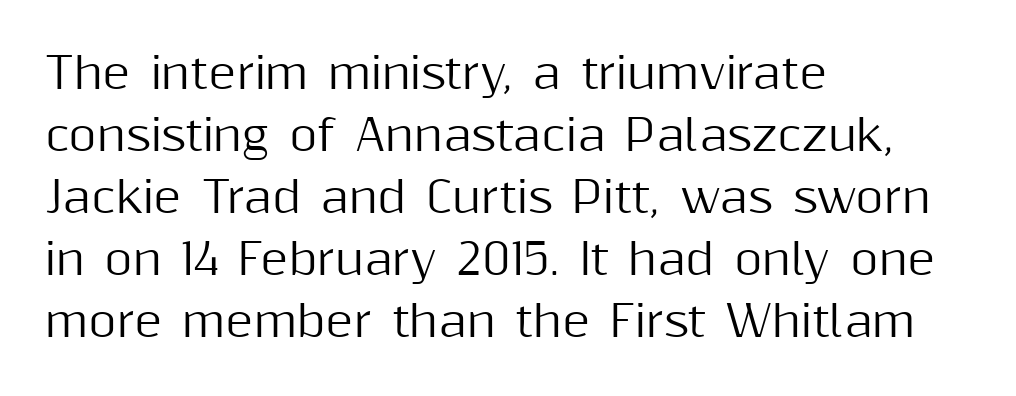
The image shows 43 px sans-serif type, upright; set left-aligned, normal line spacing (1.44x), normal letter spacing, not underlined; medium stroke contrast and a medium x-height.
